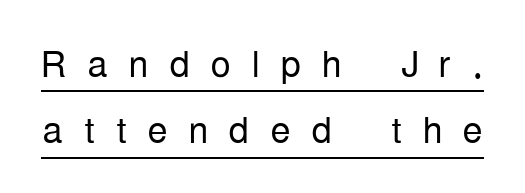
The image shows 51 px light, condensed sans-serif type, upright; set normal line spacing (1.3x), unusually wide letter spacing (+0.4 em), underlined; low stroke contrast and a medium x-height.
